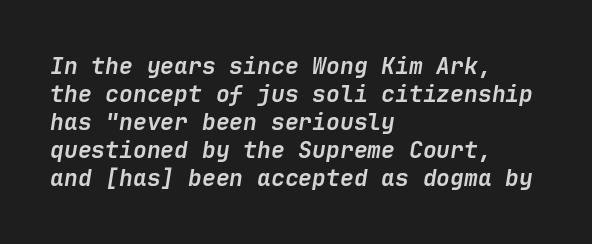
{"italic": "yes", "lean": "right", "slant_degrees": 9, "bold": "yes", "underline": "no", "align": "left", "line_spacing_ratio": 1.22, "letter_spacing": "normal", "letter_spacing_em": 0.0, "glyph_px": 23}
